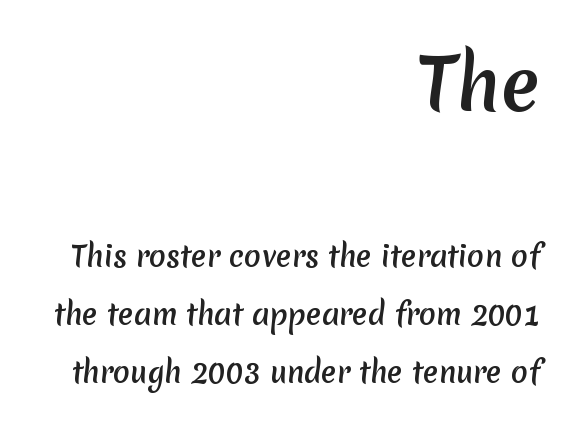
The face used here is a sans, in the tradition of grotesques and geometrics. The rendering keeps characters at their native spacing. The passage shown is typed in a proportional face where columns would drift. Larger block? The one above; the one below is distinctly smaller. Leading: increased. The passage is arranged like a letterhead date or caption credit — flush right.
